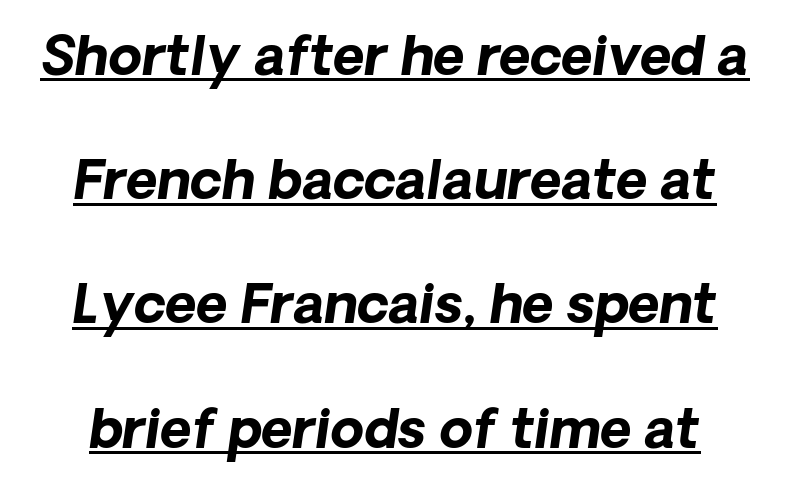
Q: Is the text bold? A: Yes.
Q: Is the text italic (slanted)? A: Yes, it leans right by about 8 degrees.
Q: Is the text underlined? A: Yes.
Q: Is the spacing between letters normal or unusually wide? A: Normal.
Q: Is the spacing between lines tight, normal or loose? A: Loose.
Q: Width (condensed, normal, or wide)? A: Normal.
Q: Stroke contrast? A: Low.
Q: x-height? A: Medium.
Q: Monospaced? A: No.
